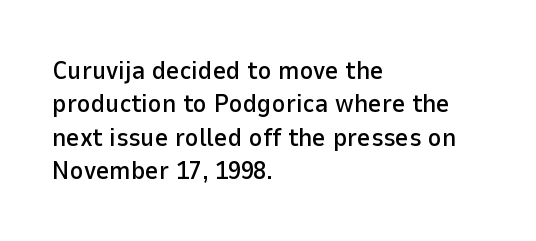
The image shows 26 px text type, upright; set left-aligned, normal line spacing (1.28x), normal letter spacing, not underlined.
